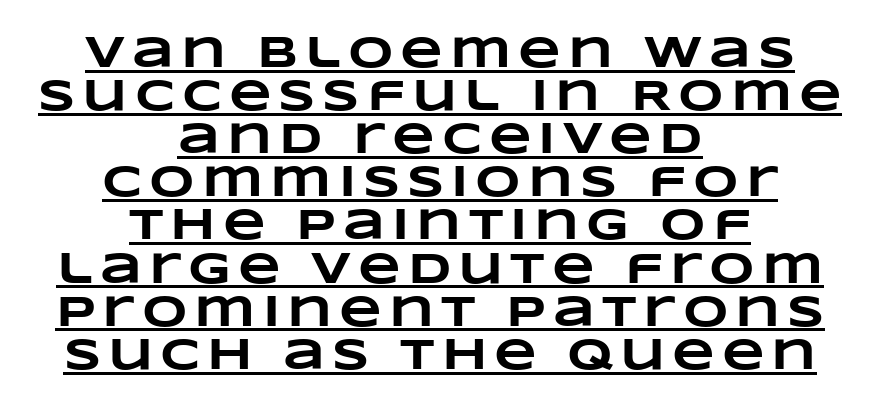
{"bold": "yes", "weight": "heavy", "width": "wide", "stroke_contrast": "low", "x_height": "large", "monospaced": "no", "underline": "yes", "align": "center", "line_spacing": "tight", "line_spacing_ratio": 0.98, "glyph_px": 44}
